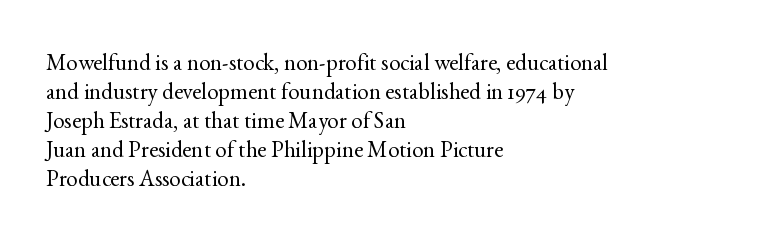
{"italic": "no", "bold": "no", "underline": "no", "align": "left", "line_spacing": "normal", "line_spacing_ratio": 1.26, "letter_spacing": "normal", "letter_spacing_em": 0.0, "glyph_px": 23}
